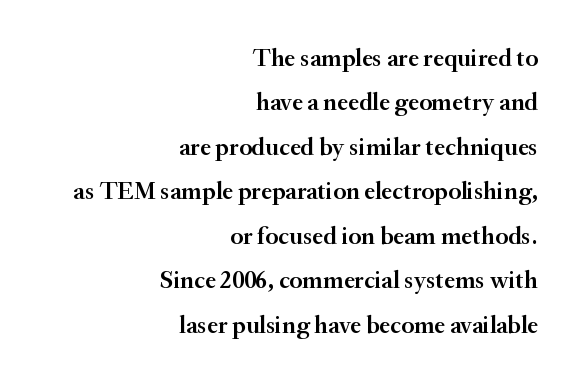
Heft: intermediate — a semibold. Letters rest on an invisible, unmarked baseline. The rendering anchors every line to the right-hand side. You can tell it's not italic because the verticals are truly vertical. The tracking reads as untouched default to a designer's eye.
